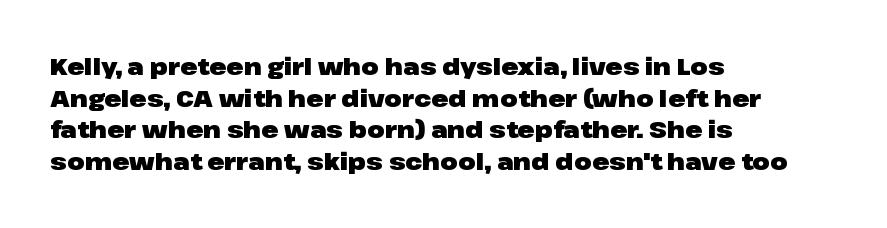
The image shows 23 px bold type, upright; set left-aligned, normal line spacing (1.38x), normal letter spacing, not underlined.
